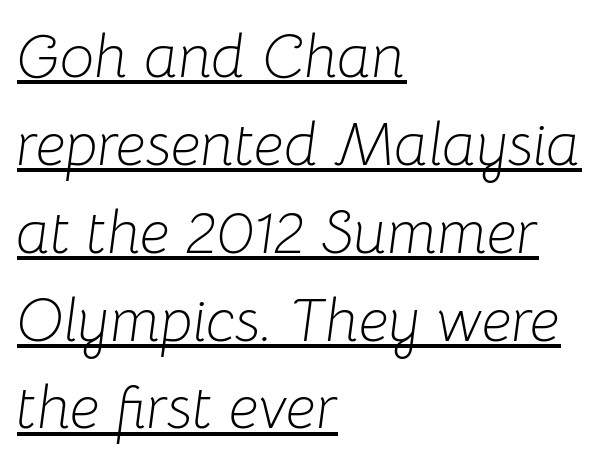
Q: Is the text bold? A: No.
Q: Is the text italic (slanted)? A: Yes, it leans right by about 8 degrees.
Q: Is the text underlined? A: Yes.
Q: How is the paragraph aligned? A: Left-aligned.
Q: Is the spacing between letters normal or unusually wide? A: Normal.
Q: Is the spacing between lines tight, normal or loose? A: Normal.
Q: Width (condensed, normal, or wide)? A: Normal.
Q: Stroke contrast? A: Low.
Q: x-height? A: Medium.
Q: Monospaced? A: No.
